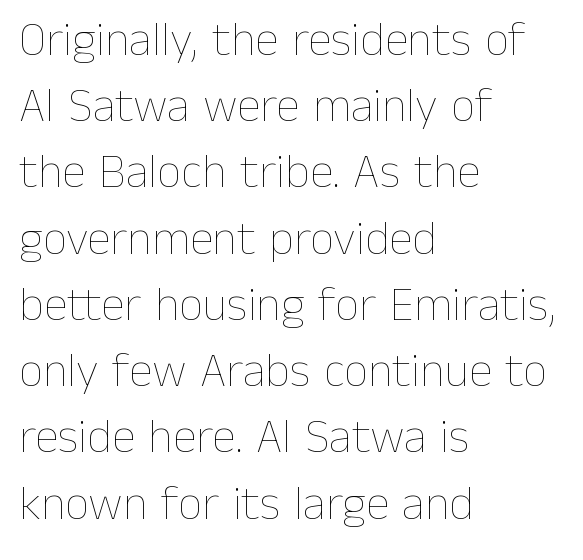
Inter-character spacing is left at the font's built-in metrics. Typeset ragged right — the left edge is the straight one. Nobody drew a line under any word here. The letters stand upright; this is a roman face. The passage shown is not bold in any degree. You could not count columns in this text — the font is proportionally spaced.
